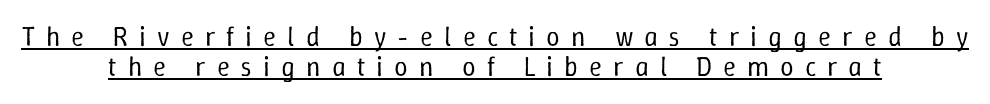
The image shows 27 px text type, upright; set centered, tight line spacing (1.12x), unusually wide letter spacing (+0.41 em), underlined.
